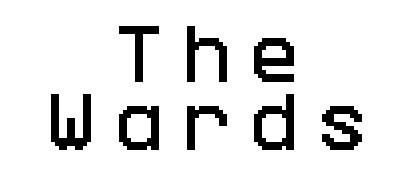
{"serif": "no", "italic": "no", "width": "condensed", "stroke_contrast": "low", "x_height": "large", "underline": "no", "align": "center", "line_spacing": "tight", "line_spacing_ratio": 1.07, "letter_spacing": "wide", "letter_spacing_em": 0.31, "glyph_px": 64}
